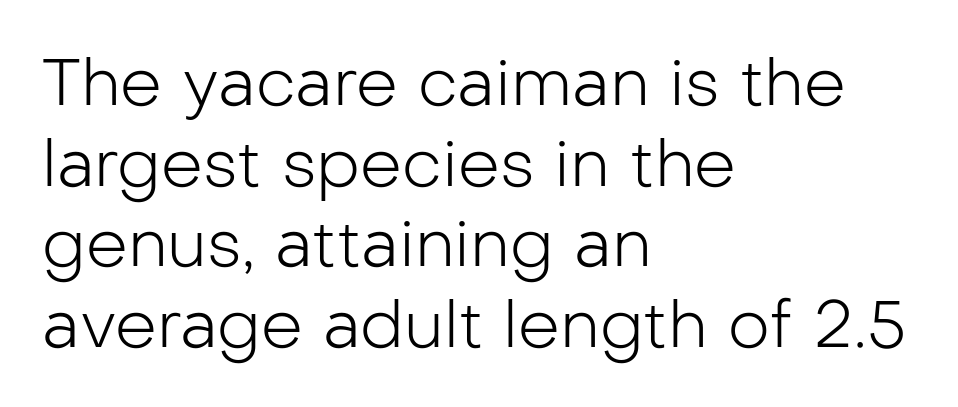
The image shows 66 px light sans-serif type, upright; set left-aligned, line spacing 1.22x, normal letter spacing, not underlined; low stroke contrast and a medium x-height.
